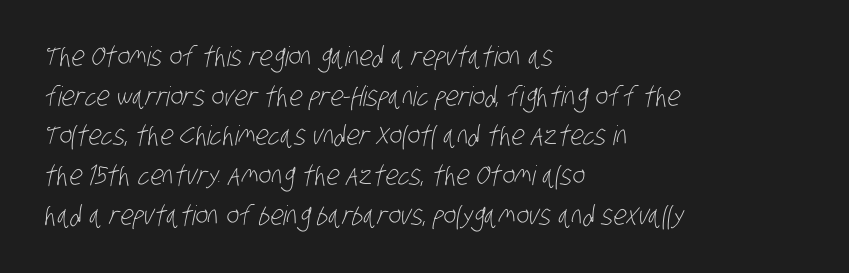
{"bold": "no", "underline": "no", "align": "left", "line_spacing": "normal", "line_spacing_ratio": 1.47, "letter_spacing": "normal", "letter_spacing_em": 0.0, "glyph_px": 27}
